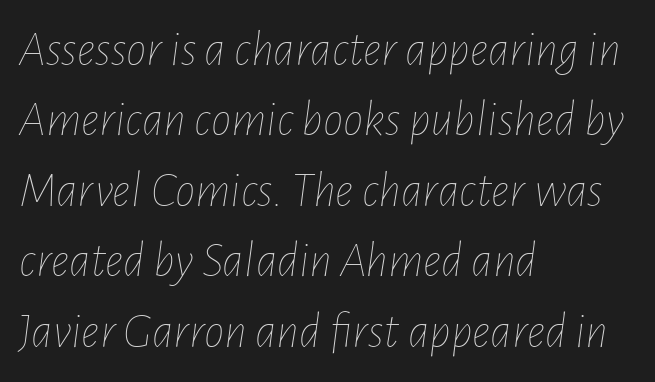
The image shows 51 px thin, condensed type, italic (leaning right); set left-aligned, normal line spacing (1.38x), normal letter spacing, not underlined; low stroke contrast and a medium x-height.
